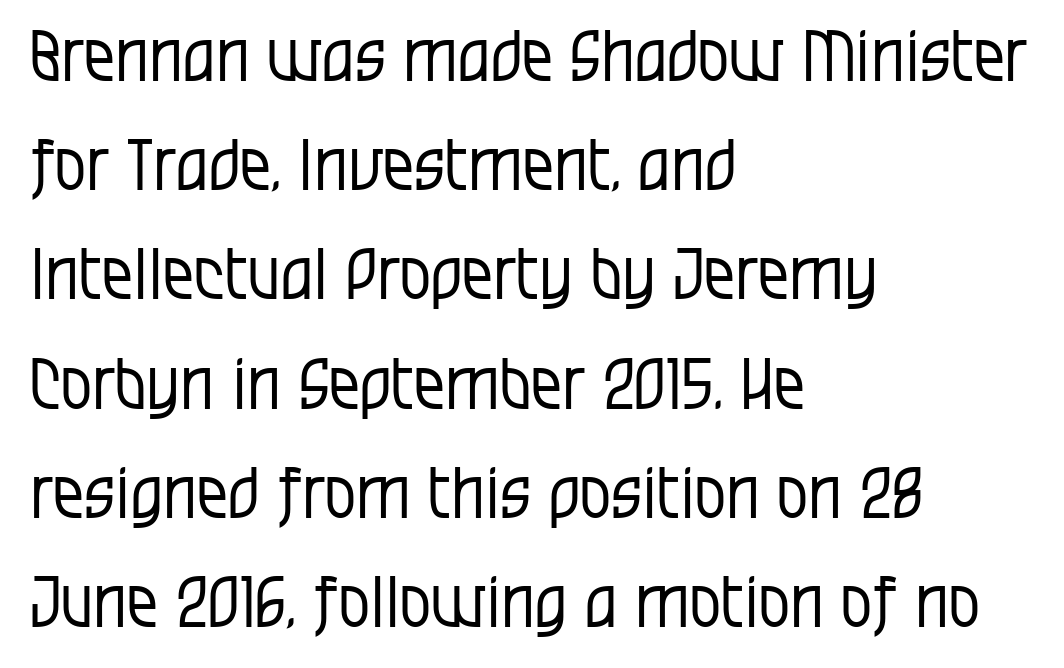
{"serif": "no", "italic": "no", "bold": "no", "weight": "regular", "width": "condensed", "stroke_contrast": "low", "x_height": "large", "monospaced": "no", "underline": "no", "align": "left", "line_spacing": "normal", "line_spacing_ratio": 1.56, "letter_spacing": "normal", "letter_spacing_em": 0.0, "glyph_px": 70}
